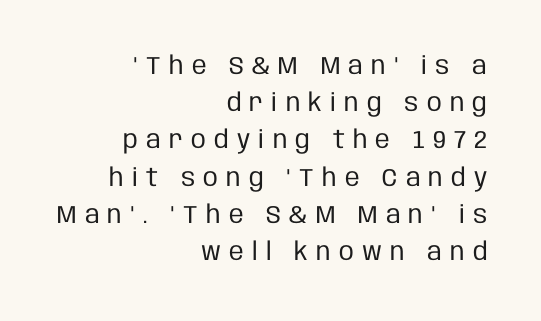
Q: Is the text bold? A: No.
Q: Is the text italic (slanted)? A: No, it is upright.
Q: Is the text underlined? A: No.
Q: How is the paragraph aligned? A: Right-aligned.
Q: Is the spacing between letters normal or unusually wide? A: Unusually wide.
Q: Is the spacing between lines tight, normal or loose? A: Normal.
